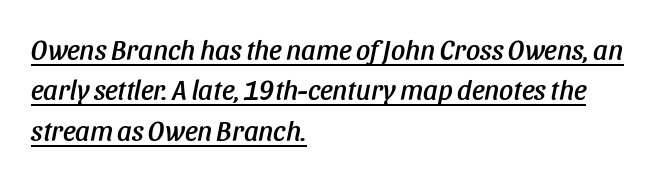
{"italic": "yes", "lean": "right", "slant_degrees": 11, "width": "condensed", "stroke_contrast": "low", "x_height": "large", "monospaced": "no", "underline": "yes", "align": "left", "line_spacing": "normal", "line_spacing_ratio": 1.44, "letter_spacing": "normal", "letter_spacing_em": 0.0, "glyph_px": 28}
